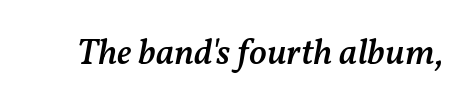
{"italic": "yes", "lean": "right", "slant_degrees": 11, "bold": "semi", "weight": "semibold", "width": "normal", "stroke_contrast": "medium", "x_height": "medium", "monospaced": "no", "underline": "no", "letter_spacing": "normal", "letter_spacing_em": 0.0, "glyph_px": 37}
